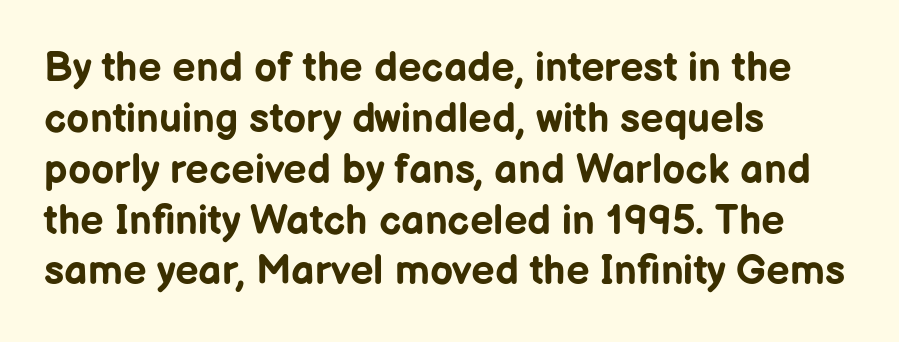
Q: Is the text bold? A: Yes.
Q: Is the text italic (slanted)? A: No, it is upright.
Q: Is the typeface a serif or a sans-serif typeface? A: Sans-serif.
Q: Is the text underlined? A: No.
Q: How is the paragraph aligned? A: Left-aligned.
Q: Is the spacing between letters normal or unusually wide? A: Normal.
Q: Width (condensed, normal, or wide)? A: Normal.
Q: Stroke contrast? A: Low.
Q: x-height? A: Medium.
Q: Monospaced? A: No.
